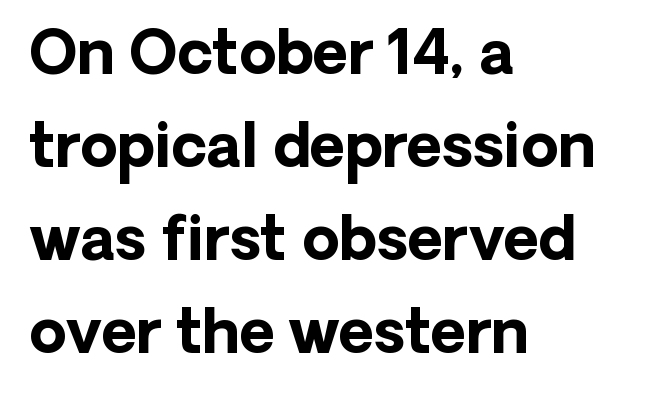
{"serif": "no", "italic": "no", "bold": "yes", "weight": "bold", "width": "normal", "stroke_contrast": "low", "x_height": "medium", "monospaced": "no", "underline": "no", "align": "left", "line_spacing": "normal", "line_spacing_ratio": 1.55, "letter_spacing": "normal", "letter_spacing_em": 0.0, "glyph_px": 60}
